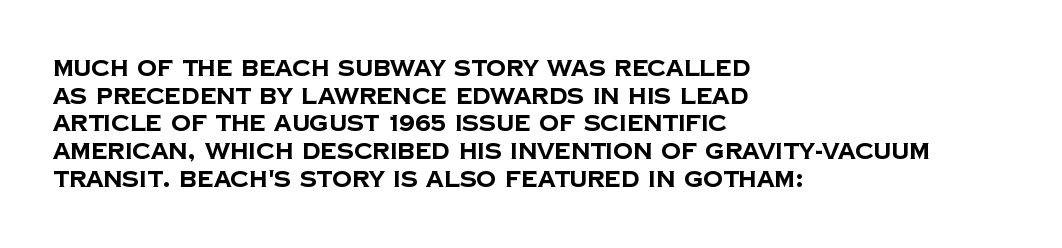
{"bold": "yes", "underline": "no", "align": "left", "line_spacing": "normal", "line_spacing_ratio": 1.26, "letter_spacing": "normal", "letter_spacing_em": 0.0, "glyph_px": 22}
